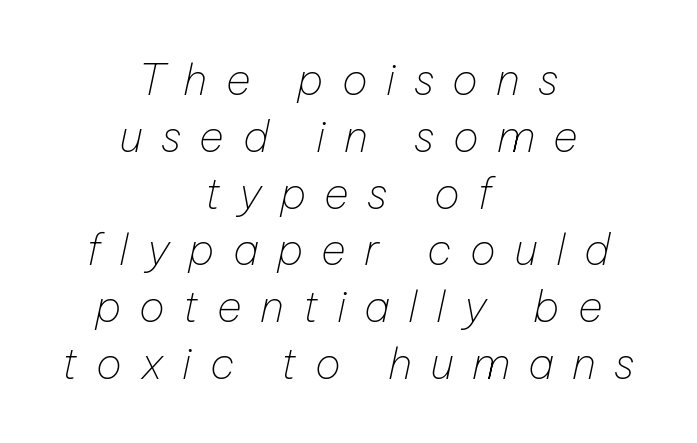
{"italic": "yes", "lean": "right", "slant_degrees": 12, "bold": "no", "weight": "thin", "width": "normal", "stroke_contrast": "low", "x_height": "medium", "monospaced": "no", "underline": "no", "align": "center", "line_spacing": "normal", "line_spacing_ratio": 1.32, "letter_spacing": "wide", "letter_spacing_em": 0.43, "glyph_px": 43}
